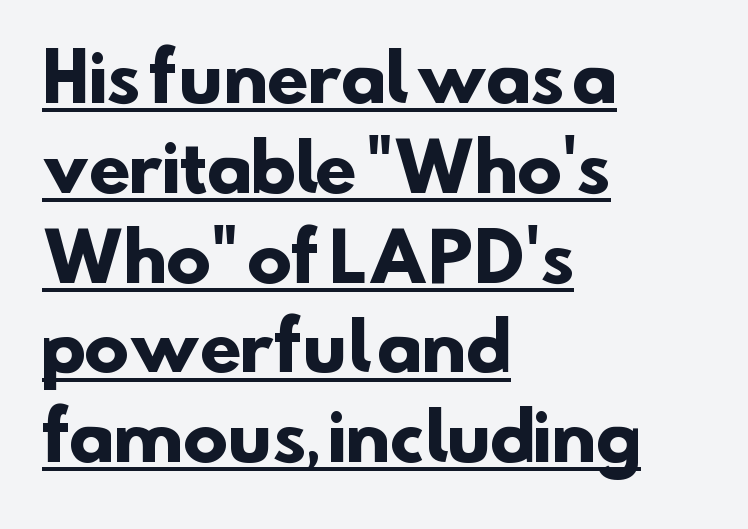
The image shows 67 px heavy sans-serif type; set left-aligned, normal line spacing (1.34x), normal letter spacing, underlined; low stroke contrast and a small x-height.
